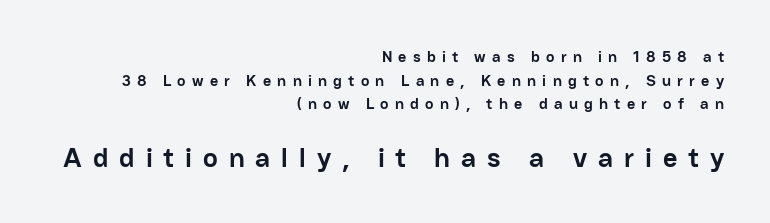
The image shows 28 px semibold sans-serif type, upright; set right-aligned, normal line spacing (1.48x), unusually wide letter spacing (+0.39 em), not underlined; the second (bottom) block is 1.75x larger; low stroke contrast and a medium x-height.
